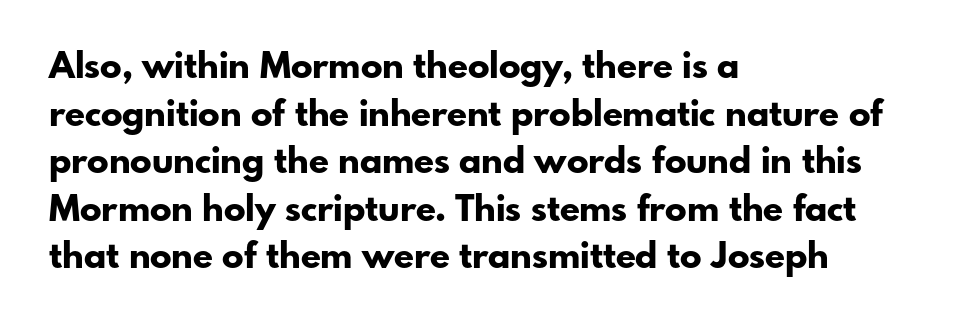
Q: Is the text bold? A: Yes.
Q: Is the text italic (slanted)? A: No, it is upright.
Q: Is the typeface a serif or a sans-serif typeface? A: Sans-serif.
Q: Is the text underlined? A: No.
Q: How is the paragraph aligned? A: Left-aligned.
Q: Is the spacing between letters normal or unusually wide? A: Normal.
Q: Is the spacing between lines tight, normal or loose? A: Normal.
Q: Width (condensed, normal, or wide)? A: Normal.
Q: Stroke contrast? A: Low.
Q: x-height? A: Small.
Q: Monospaced? A: No.
